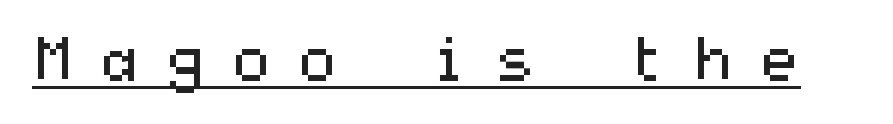
{"serif": "no", "italic": "no", "bold": "no", "weight": "regular", "width": "wide", "stroke_contrast": "medium", "x_height": "medium", "underline": "yes", "letter_spacing": "wide", "letter_spacing_em": 0.4, "glyph_px": 60}
